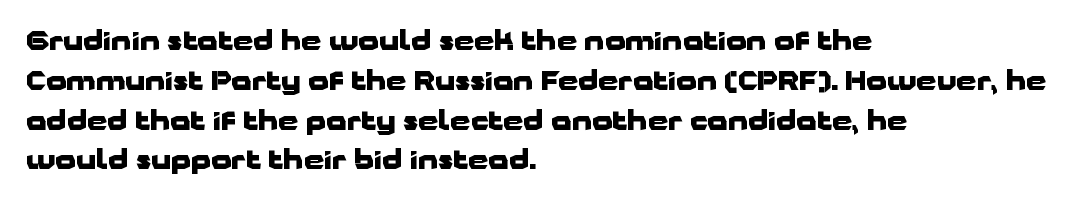
{"italic": "no", "bold": "yes", "underline": "no", "align": "left", "line_spacing": "normal", "line_spacing_ratio": 1.53, "letter_spacing": "normal", "letter_spacing_em": 0.0, "glyph_px": 26}
